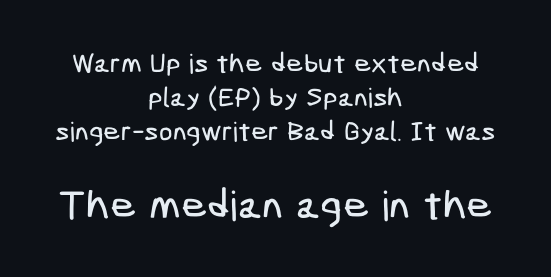
The image shows 41 px condensed sans-serif type; set centered, normal line spacing (1.26x), normal letter spacing, not underlined; the second (bottom) block is 1.52x larger; low stroke contrast and a medium x-height.
